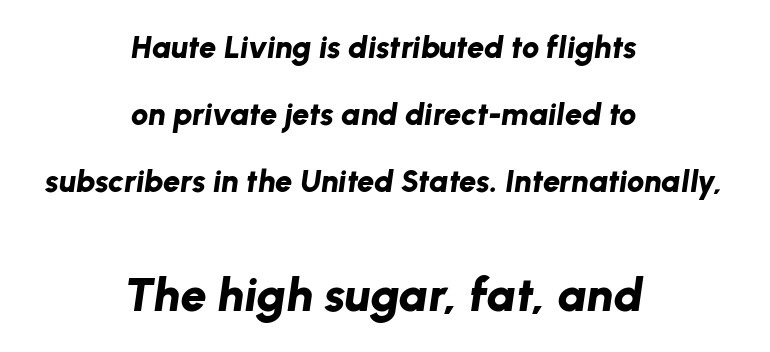
The image shows 47 px bold type, italic (leaning right); set centered, loose line spacing (2.16x), normal letter spacing, not underlined; the second (bottom) block is 1.52x larger; low stroke contrast and a medium x-height.
